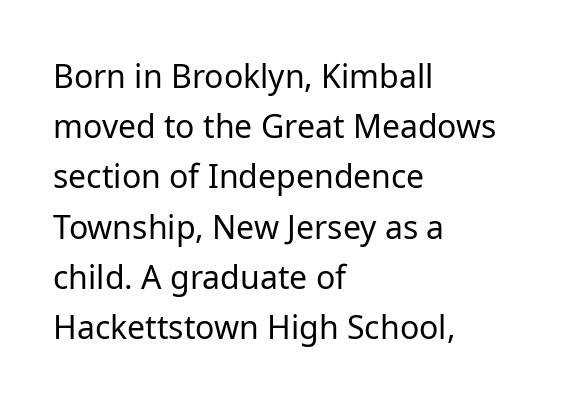
The image shows 32 px regular-weight sans-serif type, upright; set left-aligned, normal line spacing (1.57x), normal letter spacing, not underlined; low stroke contrast and a medium x-height.
